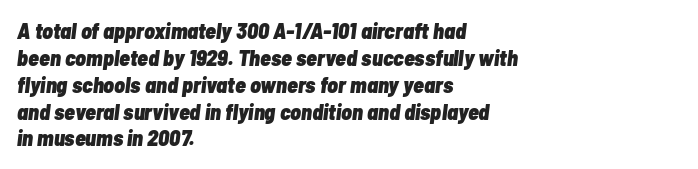
The setting favours the left margin, as ordinary paragraphs usually do. Underline: absent. Look at the stroke-to-counter ratio: heavy, a bold. The axis of the letterforms is tilted away from vertical.
